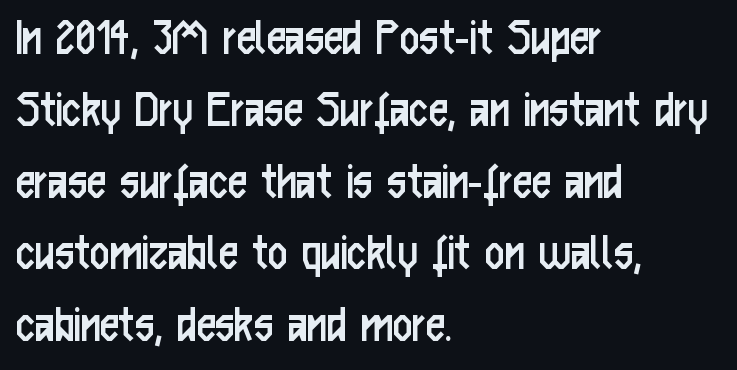
{"serif": "no", "italic": "no", "bold": "no", "weight": "regular", "width": "condensed", "stroke_contrast": "low", "x_height": "medium", "monospaced": "no", "underline": "no", "align": "left", "line_spacing": "normal", "line_spacing_ratio": 1.33, "letter_spacing": "normal", "letter_spacing_em": 0.0, "glyph_px": 54}
